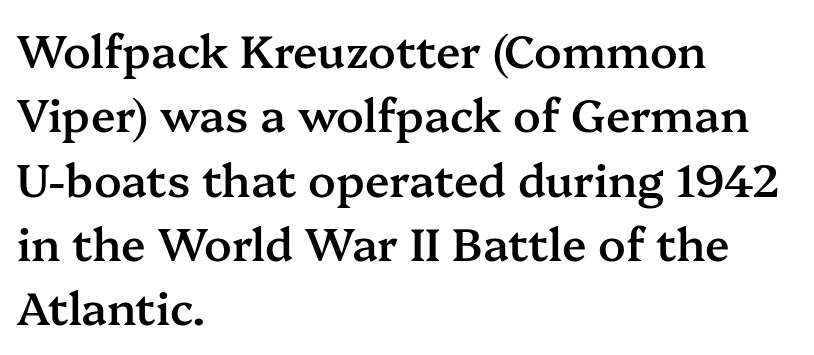
The tracking reads as untouched default to a designer's eye. Type without underlining. Posture: upright roman. Proportional: the letters do not fall into vertical columns. The rag falls on the right side of this text block.
